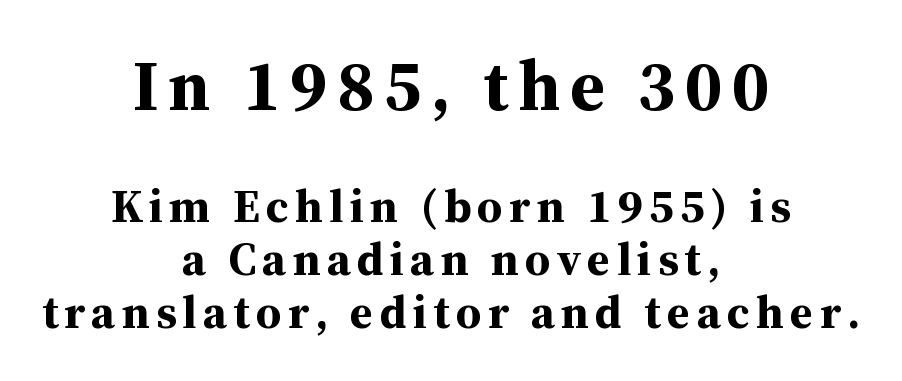
Q: Is the text bold? A: Yes.
Q: Is the text italic (slanted)? A: No, it is upright.
Q: Is the typeface a serif or a sans-serif typeface? A: Serif.
Q: Is the text underlined? A: No.
Q: How is the paragraph aligned? A: Centered.
Q: Is the spacing between lines tight, normal or loose? A: Tight.
Q: Which block of text is set in a larger size, the first (top) or the second (bottom)? A: The first (top) one.
Q: Width (condensed, normal, or wide)? A: Normal.
Q: Stroke contrast? A: Medium.
Q: x-height? A: Medium.
Q: Monospaced? A: No.
